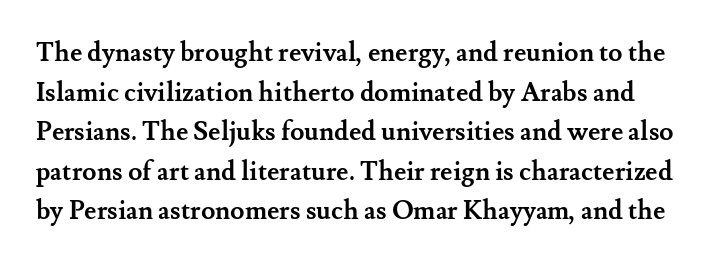
{"italic": "no", "bold": "yes", "underline": "no", "line_spacing": "normal", "line_spacing_ratio": 1.52, "letter_spacing": "normal", "letter_spacing_em": 0.0, "glyph_px": 26}
